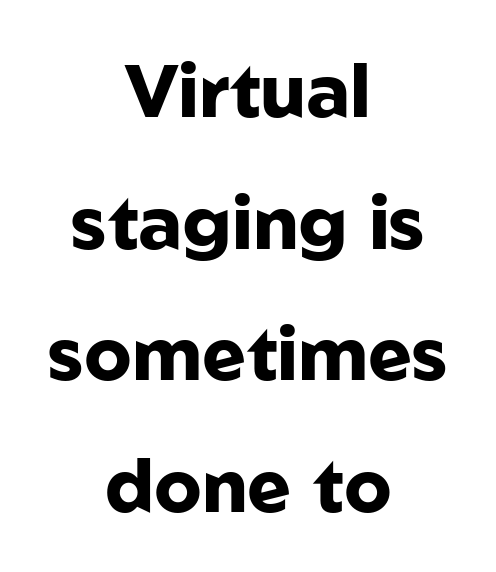
Character widths vary here, with narrow letters taking less room than wide ones. The area under the type is left untouched. Line starts and ends both wander, symmetrically. Unlike a traditional serif, this face leaves its strokes unadorned. This is roman type, the default non-slanted kind. Typesetter's note: full bold, strokes at maximum text heaviness.
